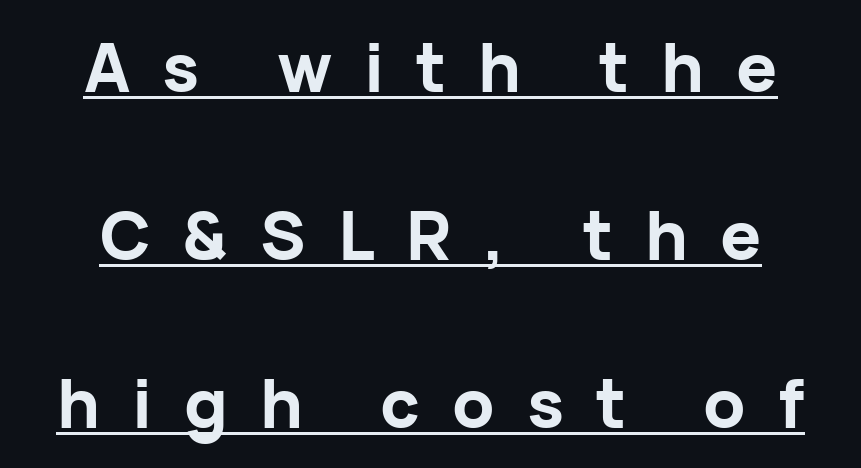
The image shows 68 px bold sans-serif type, upright; set centered, loose line spacing (2.47x), unusually wide letter spacing (+0.47 em), underlined; low stroke contrast and a medium x-height.
